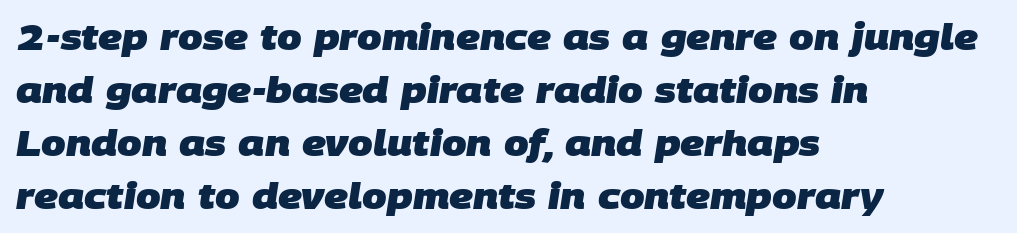
{"serif": "no", "bold": "yes", "weight": "heavy", "width": "normal", "stroke_contrast": "low", "x_height": "large", "monospaced": "no", "underline": "no", "align": "left", "line_spacing": "normal", "line_spacing_ratio": 1.51, "letter_spacing": "normal", "letter_spacing_em": 0.0, "glyph_px": 35}
